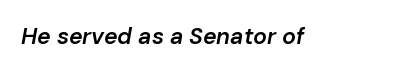
{"italic": "yes", "lean": "right", "slant_degrees": 10, "bold": "semi", "underline": "no", "letter_spacing": "normal", "letter_spacing_em": 0.0, "glyph_px": 23}
